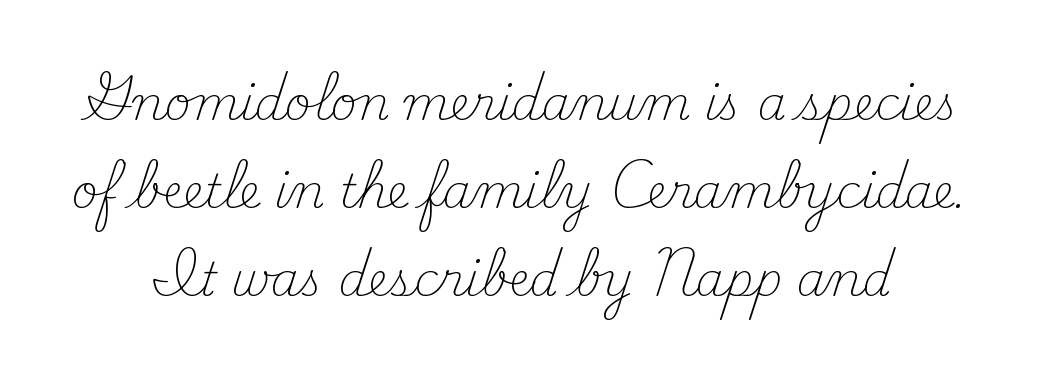
Q: Is the text bold? A: No.
Q: Is the text italic (slanted)? A: Yes.
Q: Is the typeface a serif or a sans-serif typeface? A: Serif.
Q: Is the text underlined? A: No.
Q: Is the spacing between letters normal or unusually wide? A: Normal.
Q: Is the spacing between lines tight, normal or loose? A: Loose.
Q: Width (condensed, normal, or wide)? A: Normal.
Q: Stroke contrast? A: Medium.
Q: x-height? A: Small.
Q: Monospaced? A: No.
